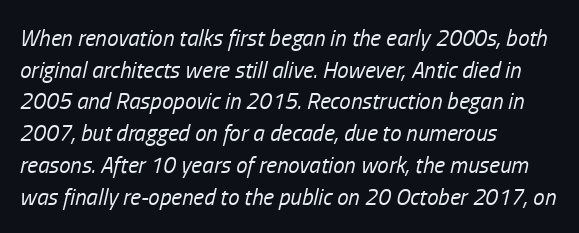
Tracking value appears to be zero — textbook default spacing. Normally led — the rows are evenly, conventionally spaced. Letters rest on an invisible, unmarked baseline. Italic? Definitely — the glyphs are oblique. Teacher's note: observe the even left margin — that is flush-left alignment. Heaviness? Minimal to ordinary, like unemphasized prose.
